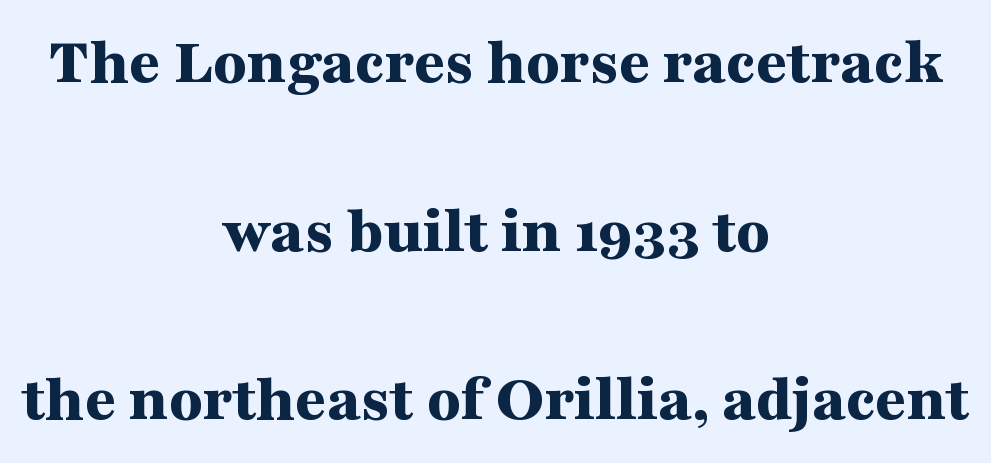
Looks like regular typesetting: each glyph gets only the width it needs. Each letter's strokes conclude with small projecting serifs. Decoration check: the copy has no underline. Look at the tracking — it's just the regular setting, nothing added.
